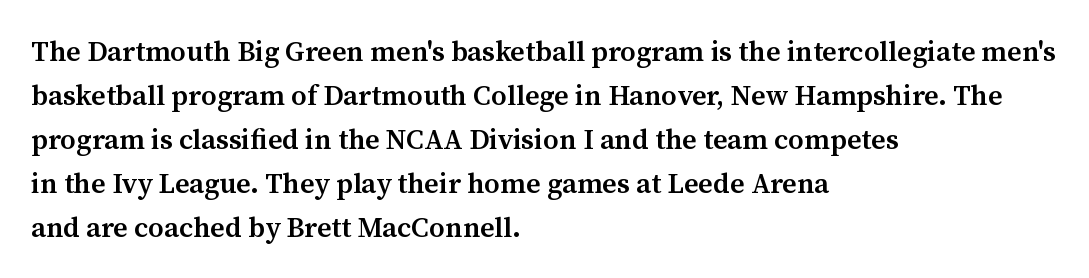
Is this a fixed-width face? No — the glyphs have proportional, varying widths. Stems and bowls a touch heavier than normal — semibold. Small tapered or slab feet sit at the stroke ends, so this counts as serif. The rows are spaced the way most documents space them. You can tell it's not italic because the verticals are truly vertical. Leftover space on each line is placed entirely after the last word.
